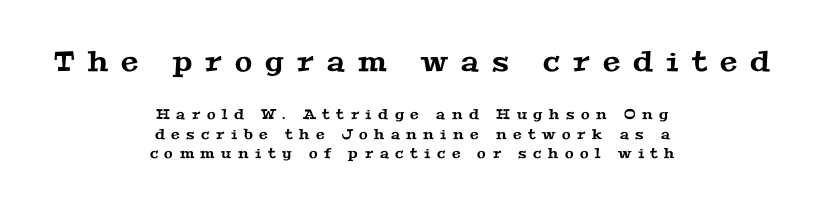
A centered setting, common on invitations and titles, is used for this passage. The horizontal fit of the characters is loose and conspicuously gappy. Spacing verdict: proportional, widths tailored to each character. The letters carry serifs — small finishing strokes at the ends of their stems. Honestly, the row spacing looks completely unremarkable. Bare-footed words on every line.
